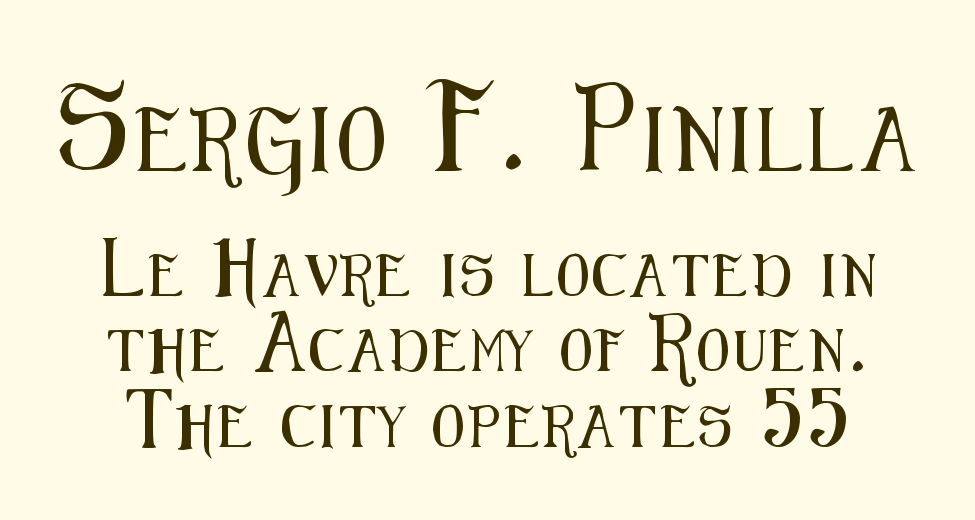
The image shows 63 px condensed type, upright; set line spacing 1.8x, not underlined; the first (top) block is 1.5x larger; medium stroke contrast and a medium x-height.
